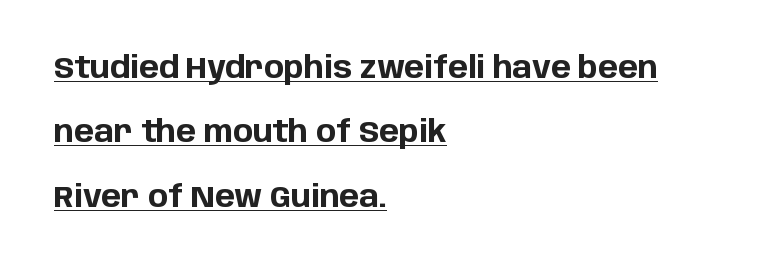
The image shows 30 px bold sans-serif type, upright; set left-aligned, loose line spacing (2.15x), normal letter spacing, underlined; low stroke contrast and a large x-height.
